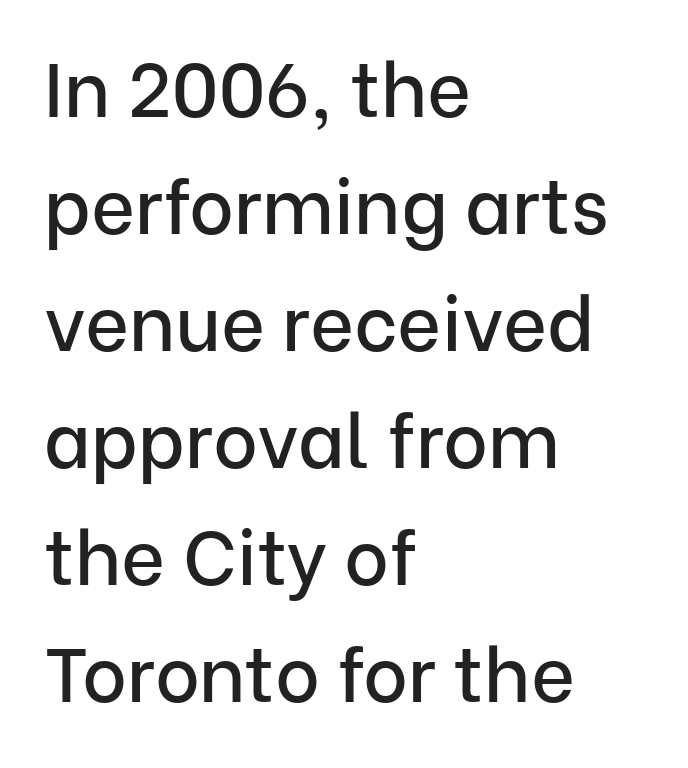
A typesetter would call this proportional, since set widths differ per character. The specimen omits any rule beneath the text block's lines. The font family rendered here belongs to the sans-serif group. These lines stack with their left ends in a neat column.
